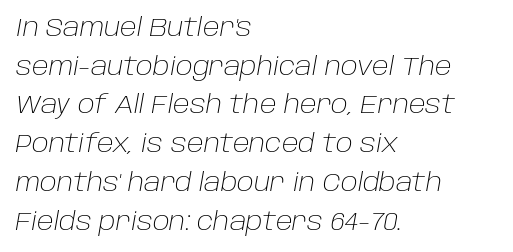
The image shows 25 px text type, italic (leaning right); set left-aligned, normal line spacing (1.55x), normal letter spacing, not underlined.
